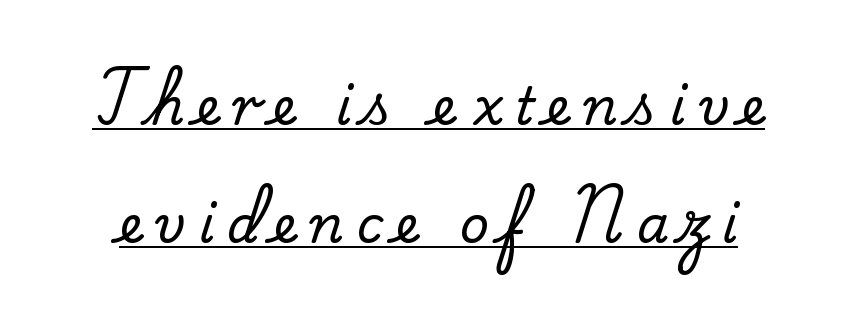
The image shows 51 px serif type; set loose line spacing (2.31x), unusually wide letter spacing (+0.25 em), underlined; low stroke contrast and a small x-height.
